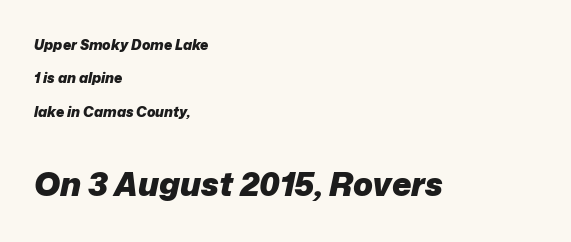
The image shows 33 px heavy type, italic (leaning right); set left-aligned, loose line spacing (2.38x), normal letter spacing, not underlined; the second (bottom) block is 2.36x larger; low stroke contrast and a medium x-height.
